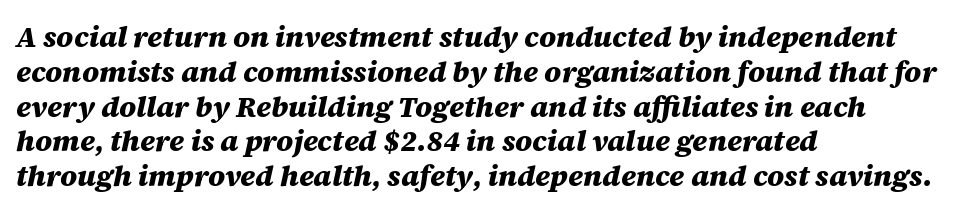
Q: Is the text bold? A: Yes.
Q: Is the text italic (slanted)? A: Yes, it leans right by about 12 degrees.
Q: Is the text underlined? A: No.
Q: How is the paragraph aligned? A: Left-aligned.
Q: Is the spacing between letters normal or unusually wide? A: Normal.
Q: Width (condensed, normal, or wide)? A: Normal.
Q: Stroke contrast? A: Medium.
Q: x-height? A: Large.
Q: Monospaced? A: No.
